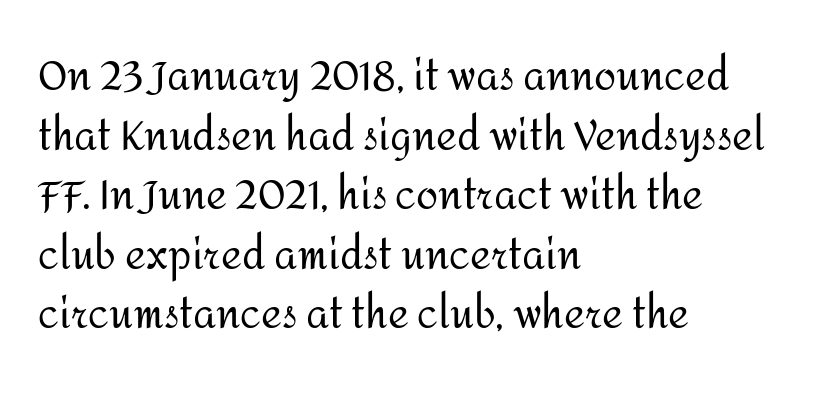
Q: Is the text bold? A: No.
Q: Is the text italic (slanted)? A: No, it is upright.
Q: Is the typeface a serif or a sans-serif typeface? A: Sans-serif.
Q: Is the text underlined? A: No.
Q: How is the paragraph aligned? A: Left-aligned.
Q: Is the spacing between letters normal or unusually wide? A: Normal.
Q: Is the spacing between lines tight, normal or loose? A: Normal.
Q: Width (condensed, normal, or wide)? A: Normal.
Q: Stroke contrast? A: Medium.
Q: x-height? A: Medium.
Q: Monospaced? A: No.
